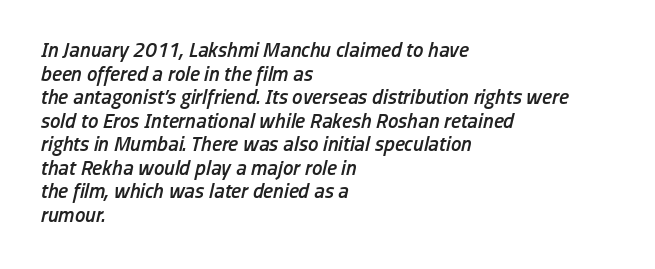
Successive baselines arrive quickly, one right under another. The line texture is even and compact thanks to regular tracking. Looking at the ascenders, they clearly lean. This is the in-between weight designers call semibold or demi. The space beneath each line is pristine and unruled.
